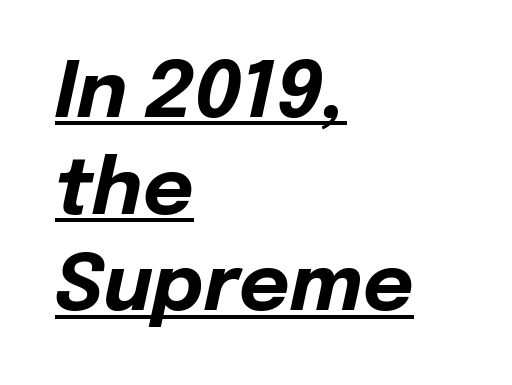
This sample has the flowing, uneven cadence of proportional lettering. Characters are canted at an angle relative to the baseline's perpendicular. Notice how a bar underscores the lettering throughout. Words appear dense and cohesive because spacing is normal. The compositor pushed each line to the left boundary. I'd describe the lettering as bold — thick and assertive.
